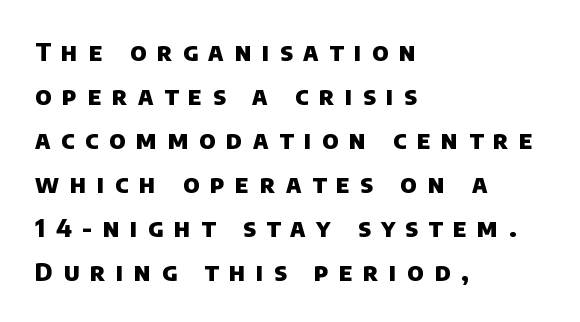
What weight is shown? A full bold with thick strokes. One-word summary of the alignment: left. The space directly below the letters is spotless. Between one letter and the next there's a generous, obvious gap.
